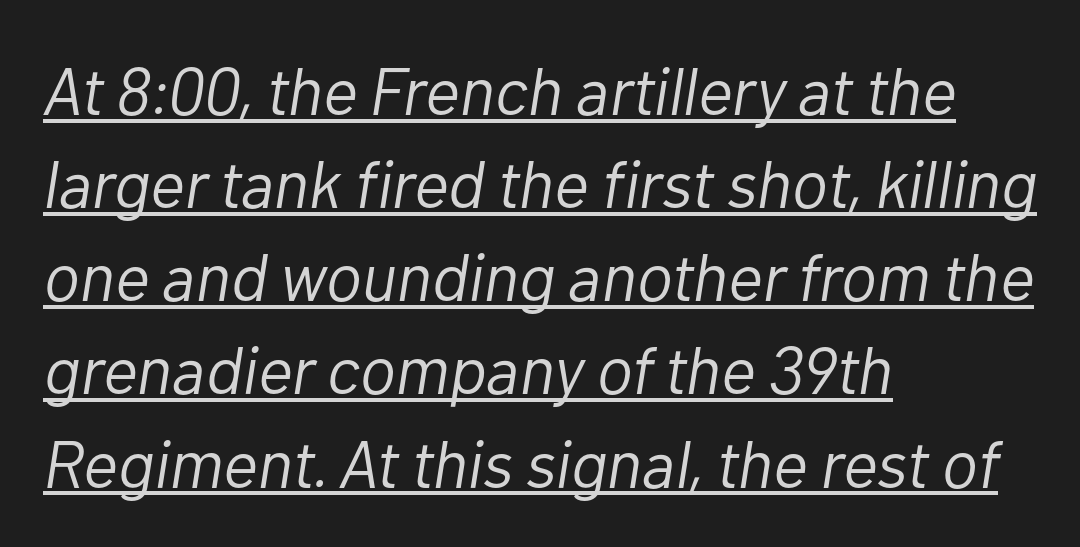
{"italic": "yes", "lean": "right", "slant_degrees": 10, "bold": "no", "weight": "light", "width": "normal", "stroke_contrast": "low", "x_height": "medium", "monospaced": "no", "underline": "yes", "align": "left", "line_spacing": "normal", "line_spacing_ratio": 1.39, "letter_spacing": "normal", "letter_spacing_em": 0.0, "glyph_px": 67}
